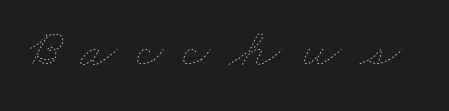
{"bold": "no", "weight": "thin", "width": "wide", "stroke_contrast": "low", "x_height": "small", "monospaced": "no", "underline": "no", "letter_spacing": "wide", "letter_spacing_em": 0.36, "glyph_px": 54}
